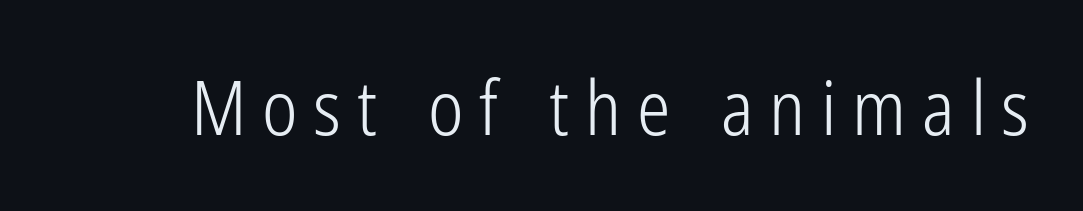
Q: Is the text bold? A: No.
Q: Is the text italic (slanted)? A: No, it is upright.
Q: Is the typeface a serif or a sans-serif typeface? A: Sans-serif.
Q: Is the text underlined? A: No.
Q: Is the spacing between letters normal or unusually wide? A: Unusually wide.
Q: Width (condensed, normal, or wide)? A: Condensed.
Q: Stroke contrast? A: Low.
Q: x-height? A: Medium.
Q: Monospaced? A: No.
